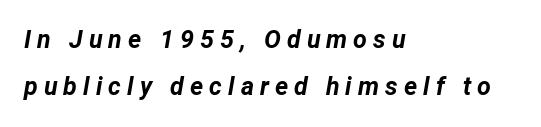
Beneath every word, the page is bare. Each line starts at the same left margin while the right side varies. Thick stems and heavy bowls — unmistakably bold. Designer's note — italics engaged. Display-style spreading of the glyphs; the letterfit is very open.
